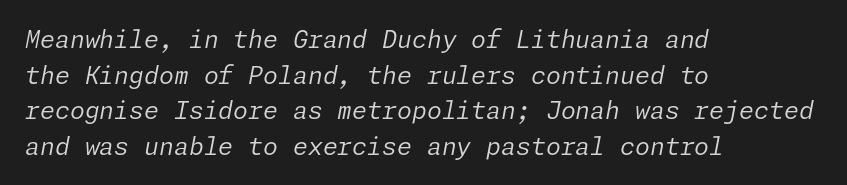
Q: Is the text bold? A: No.
Q: Is the text italic (slanted)? A: Yes, it leans right by about 11 degrees.
Q: Is the text underlined? A: No.
Q: How is the paragraph aligned? A: Left-aligned.
Q: Is the spacing between letters normal or unusually wide? A: Normal.
Q: Is the spacing between lines tight, normal or loose? A: Normal.
